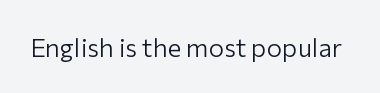
The image shows 26 px text type, upright; set normal letter spacing, not underlined.
